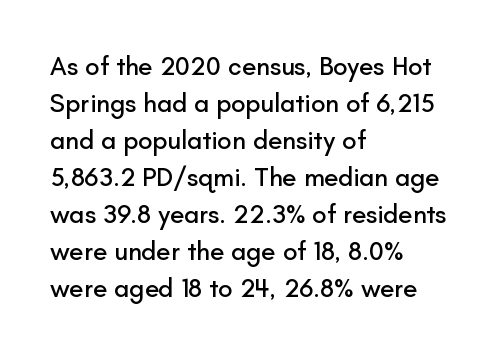
Q: Is the text italic (slanted)? A: No, it is upright.
Q: Is the text underlined? A: No.
Q: How is the paragraph aligned? A: Left-aligned.
Q: Is the spacing between letters normal or unusually wide? A: Normal.
Q: Is the spacing between lines tight, normal or loose? A: Normal.
